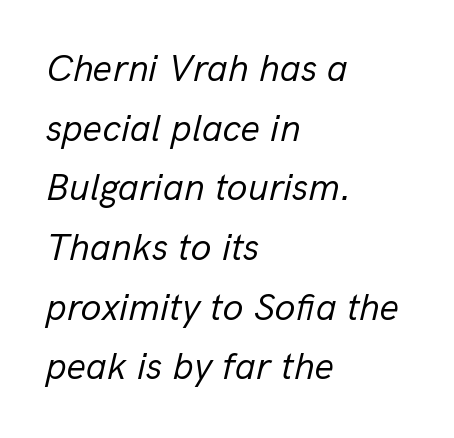
The image shows 38 px regular-weight type, italic (leaning right); set left-aligned, normal line spacing (1.57x), normal letter spacing, not underlined; low stroke contrast and a medium x-height.
